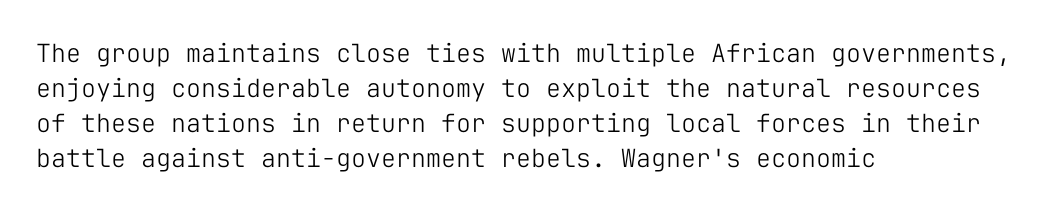
The image shows 25 px text type, upright; set left-aligned, normal line spacing (1.4x), normal letter spacing, not underlined.
